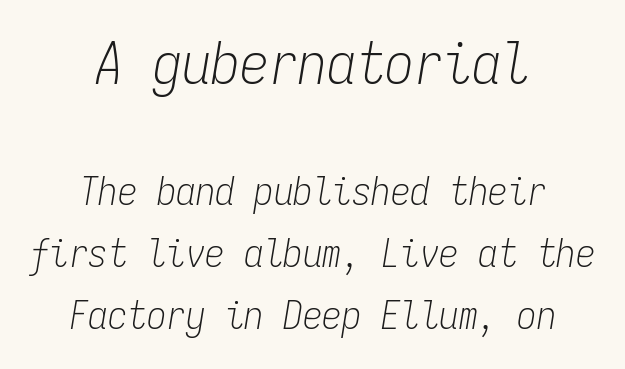
The image shows 58 px light, condensed type, italic (leaning right), monospaced; set centered, normal line spacing (1.59x), normal letter spacing, not underlined; the first (top) block is 1.49x larger; low stroke contrast and a medium x-height.
